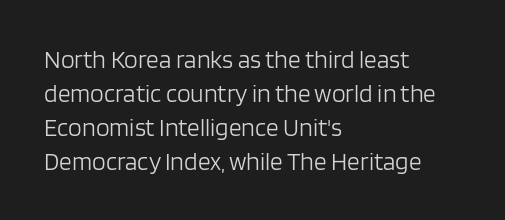
Q: Is the text bold? A: No.
Q: Is the text italic (slanted)? A: No, it is upright.
Q: Is the text underlined? A: No.
Q: How is the paragraph aligned? A: Left-aligned.
Q: Is the spacing between letters normal or unusually wide? A: Normal.
Q: Is the spacing between lines tight, normal or loose? A: Normal.
